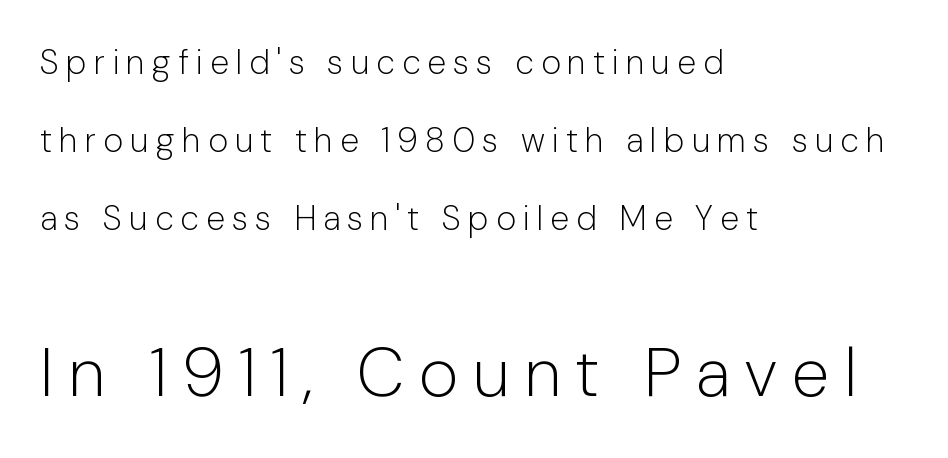
The image shows 68 px light sans-serif type, upright; set left-aligned, loose line spacing (2.29x), unusually wide letter spacing (+0.21 em), not underlined; the second (bottom) block is 2.0x larger; low stroke contrast and a medium x-height.
